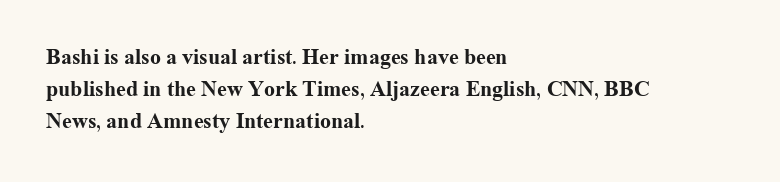
Q: Is the text bold? A: Yes.
Q: Is the text italic (slanted)? A: No, it is upright.
Q: Is the text underlined? A: No.
Q: How is the paragraph aligned? A: Left-aligned.
Q: Is the spacing between letters normal or unusually wide? A: Normal.
Q: Is the spacing between lines tight, normal or loose? A: Normal.
